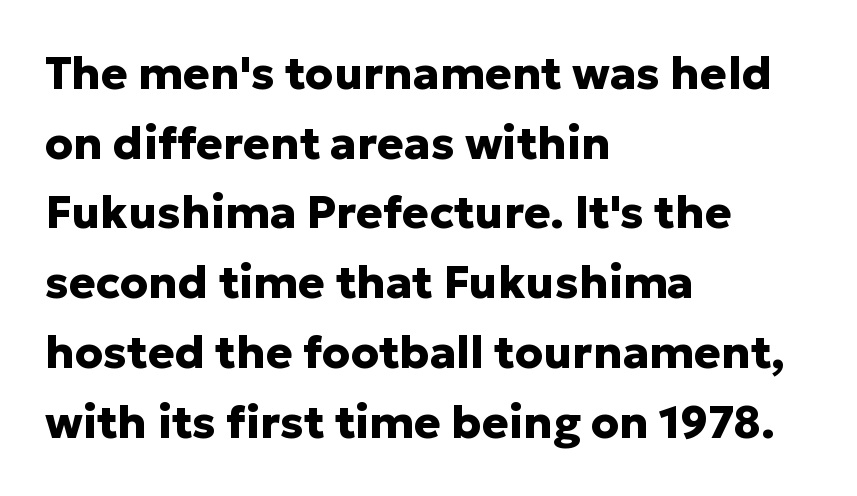
{"serif": "no", "italic": "no", "bold": "yes", "weight": "heavy", "width": "normal", "stroke_contrast": "low", "x_height": "medium", "monospaced": "no", "underline": "no", "align": "left", "line_spacing": "normal", "line_spacing_ratio": 1.55, "letter_spacing": "normal", "letter_spacing_em": 0.0, "glyph_px": 45}
